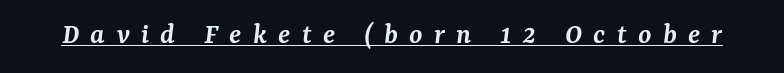
The image shows 30 px semibold serif type, italic (leaning right); set unusually wide letter spacing (+0.38 em), underlined; medium stroke contrast and a medium x-height.
